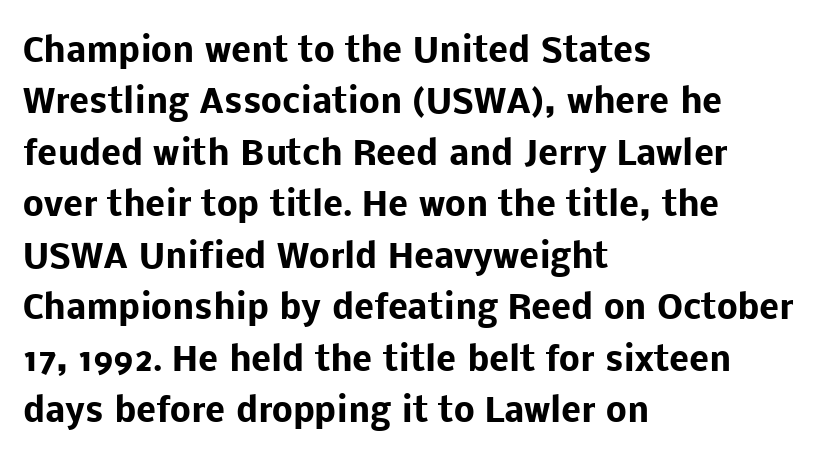
The image shows 33 px heavy sans-serif type, upright; set left-aligned, normal line spacing (1.56x), normal letter spacing, not underlined; low stroke contrast and a medium x-height.
